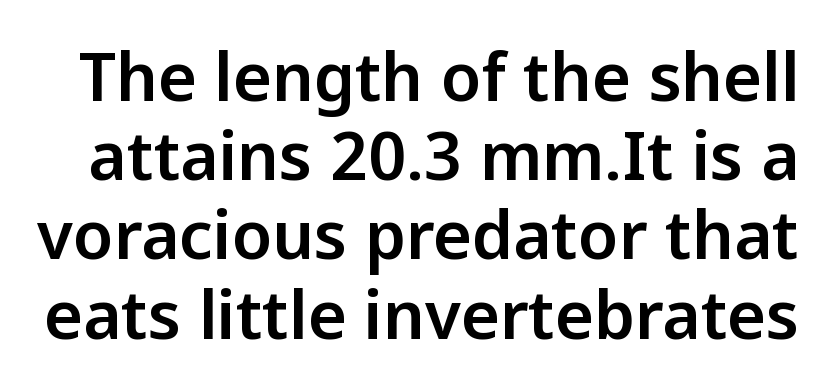
Q: Is the text italic (slanted)? A: No, it is upright.
Q: Is the typeface a serif or a sans-serif typeface? A: Sans-serif.
Q: Is the text underlined? A: No.
Q: Is the spacing between letters normal or unusually wide? A: Normal.
Q: Width (condensed, normal, or wide)? A: Normal.
Q: Stroke contrast? A: Low.
Q: x-height? A: Medium.
Q: Monospaced? A: No.
